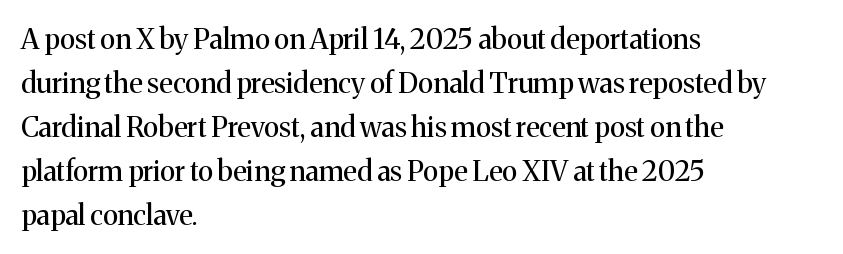
Q: Is the text bold? A: No.
Q: Is the text italic (slanted)? A: No, it is upright.
Q: Is the typeface a serif or a sans-serif typeface? A: Serif.
Q: Is the text underlined? A: No.
Q: How is the paragraph aligned? A: Left-aligned.
Q: Is the spacing between letters normal or unusually wide? A: Normal.
Q: Is the spacing between lines tight, normal or loose? A: Normal.
Q: Width (condensed, normal, or wide)? A: Normal.
Q: Stroke contrast? A: Medium.
Q: x-height? A: Medium.
Q: Monospaced? A: No.
